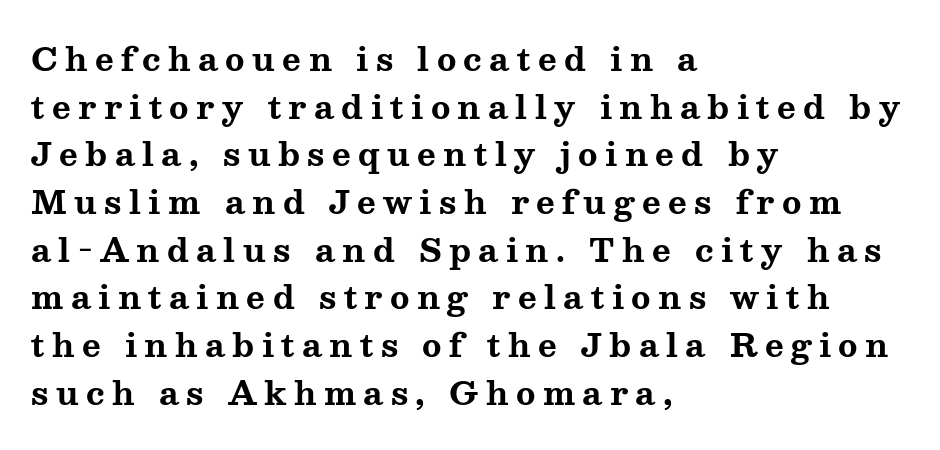
Q: Is the text bold? A: Yes.
Q: Is the text italic (slanted)? A: No, it is upright.
Q: Is the typeface a serif or a sans-serif typeface? A: Serif.
Q: Is the text underlined? A: No.
Q: How is the paragraph aligned? A: Left-aligned.
Q: Is the spacing between letters normal or unusually wide? A: Unusually wide.
Q: Is the spacing between lines tight, normal or loose? A: Normal.
Q: Width (condensed, normal, or wide)? A: Wide.
Q: Stroke contrast? A: Medium.
Q: x-height? A: Medium.
Q: Monospaced? A: No.
